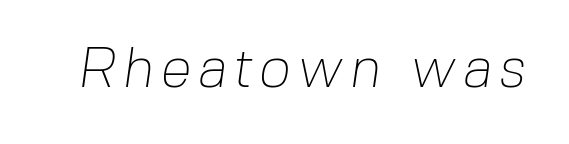
Nothing heavy about these letters — not bold at all. A sans-serif font was chosen for this passage. Letters rest on an invisible, unmarked baseline. The passage shown is typed in a proportional face where columns would drift.
